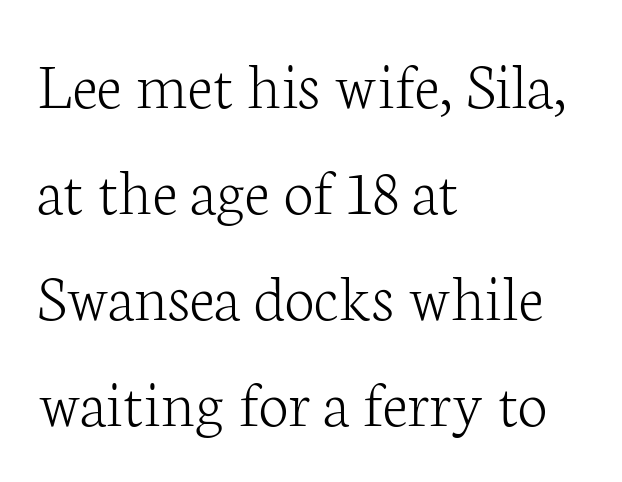
The image shows 68 px light serif type, upright; set left-aligned, normal line spacing (1.56x), normal letter spacing, not underlined; low stroke contrast and a medium x-height.
